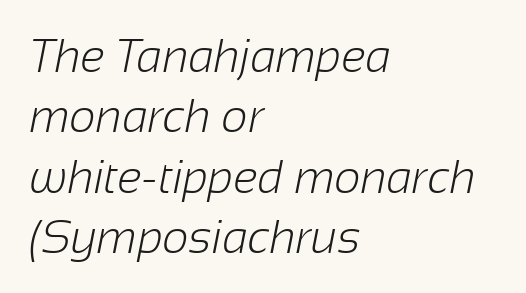
{"serif": "no", "bold": "no", "weight": "light", "width": "normal", "stroke_contrast": "low", "x_height": "medium", "monospaced": "no", "underline": "no", "align": "left", "line_spacing": "normal", "line_spacing_ratio": 1.31, "letter_spacing": "normal", "letter_spacing_em": 0.0, "glyph_px": 46}
